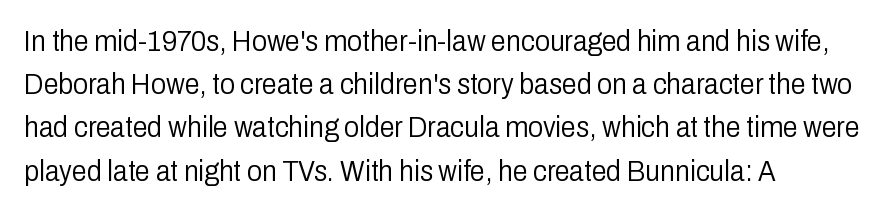
The image shows 30 px light, condensed sans-serif type, upright; set left-aligned, normal line spacing (1.44x), normal letter spacing, not underlined; low stroke contrast and a medium x-height.
